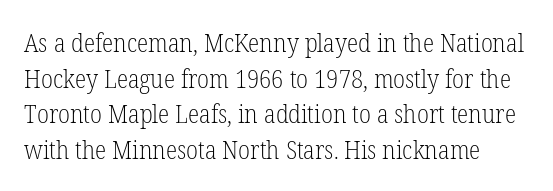
The image shows 26 px text type, upright; set normal line spacing (1.37x), normal letter spacing, not underlined.
